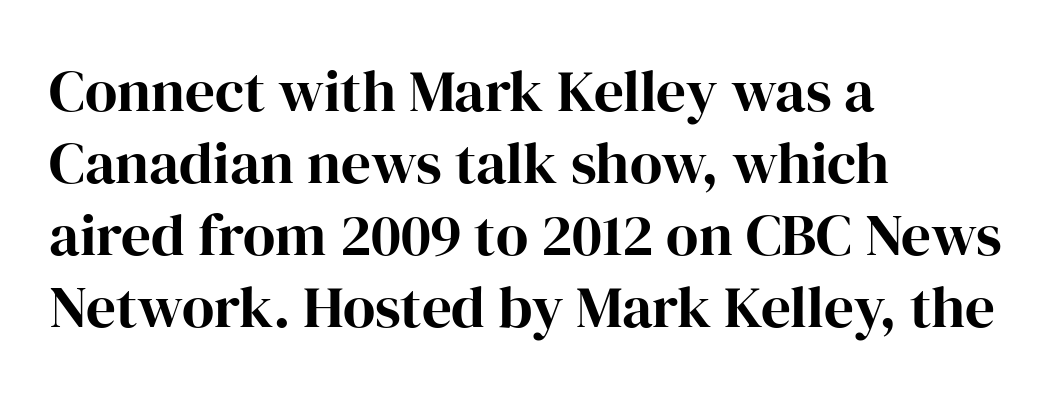
Q: Is the text italic (slanted)? A: No, it is upright.
Q: Is the typeface a serif or a sans-serif typeface? A: Serif.
Q: Is the text underlined? A: No.
Q: How is the paragraph aligned? A: Left-aligned.
Q: Is the spacing between letters normal or unusually wide? A: Normal.
Q: Width (condensed, normal, or wide)? A: Normal.
Q: Stroke contrast? A: High.
Q: x-height? A: Medium.
Q: Monospaced? A: No.
